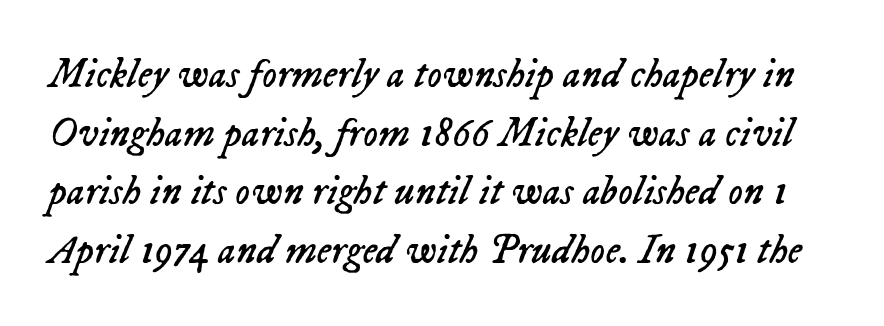
The image shows 41 px regular-weight type, italic (leaning right); set normal line spacing (1.43x), normal letter spacing, not underlined; low stroke contrast and a medium x-height.
